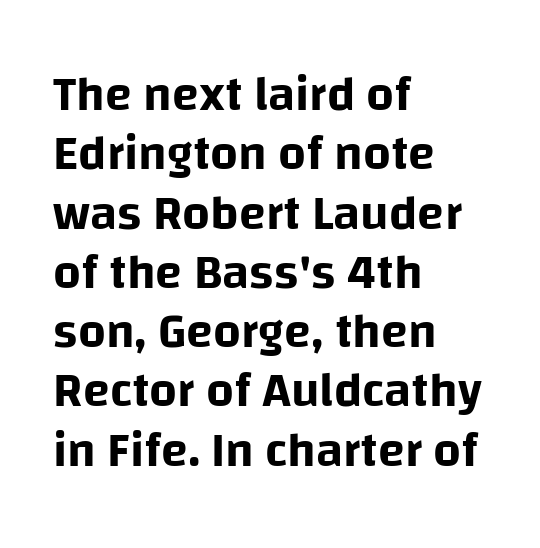
Short note: letters normally spaced. Every stem runs plumb, perpendicular to the baseline. This sample is left-justified, so line endings fall wherever the words run out. The space beneath each line is pristine and unruled. The glyphs in this specimen are sans serif.
